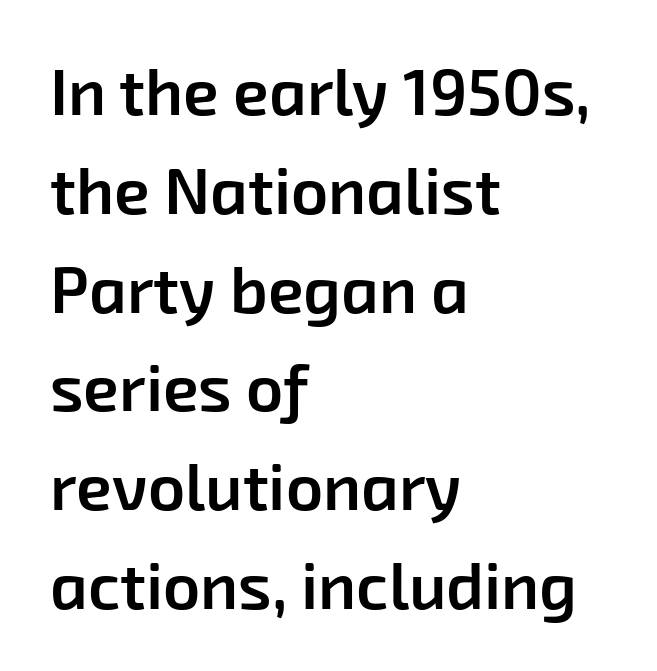
Q: Is the text bold? A: Semi-bold.
Q: Is the typeface a serif or a sans-serif typeface? A: Sans-serif.
Q: Is the text underlined? A: No.
Q: How is the paragraph aligned? A: Left-aligned.
Q: Is the spacing between letters normal or unusually wide? A: Normal.
Q: Is the spacing between lines tight, normal or loose? A: Normal.
Q: Width (condensed, normal, or wide)? A: Normal.
Q: Stroke contrast? A: Low.
Q: x-height? A: Medium.
Q: Monospaced? A: No.
